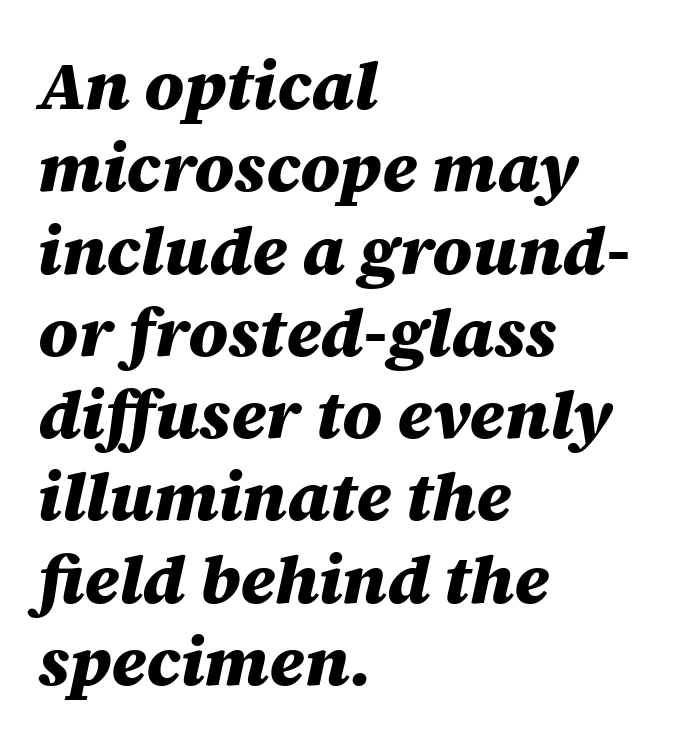
The image shows 68 px heavy type, italic (leaning right); set left-aligned, line spacing 1.21x, normal letter spacing, not underlined; medium stroke contrast and a large x-height.
